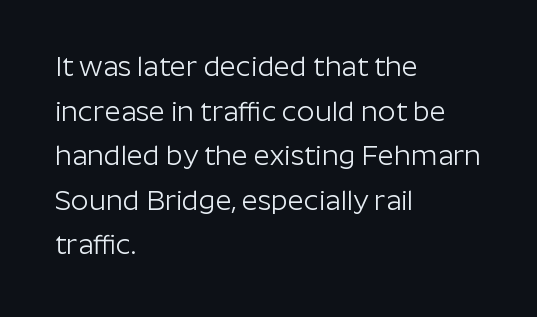
{"serif": "no", "italic": "no", "bold": "no", "weight": "light", "width": "normal", "stroke_contrast": "low", "x_height": "medium", "monospaced": "no", "underline": "no", "align": "left", "line_spacing": "normal", "line_spacing_ratio": 1.59, "letter_spacing": "normal", "letter_spacing_em": 0.0, "glyph_px": 28}
